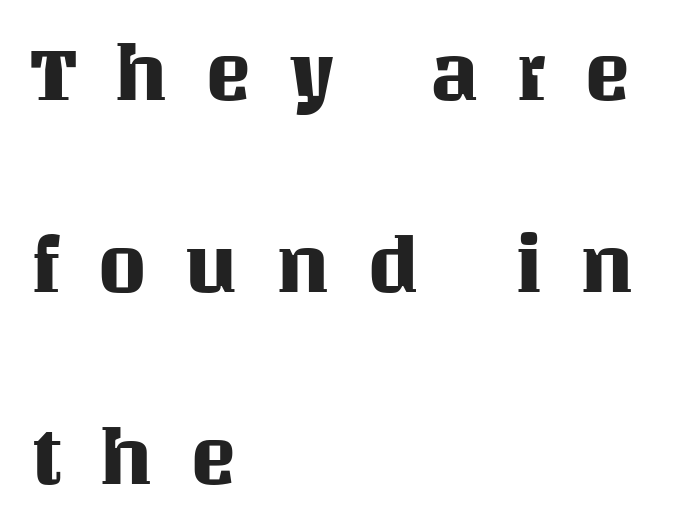
Q: Is the text italic (slanted)? A: No, it is upright.
Q: Is the text underlined? A: No.
Q: How is the paragraph aligned? A: Left-aligned.
Q: Is the spacing between letters normal or unusually wide? A: Unusually wide.
Q: Is the spacing between lines tight, normal or loose? A: Loose.
Q: Width (condensed, normal, or wide)? A: Normal.
Q: Stroke contrast? A: Medium.
Q: x-height? A: Large.
Q: Monospaced? A: No.
